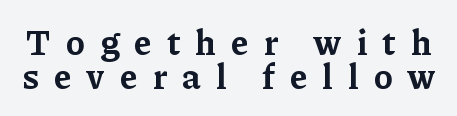
Posture: straight, roman, zero tilt. Rule under the text: the space is simply empty. Characters follow at a spacing far wider than the type designer built in. Line spacing here is tight.
